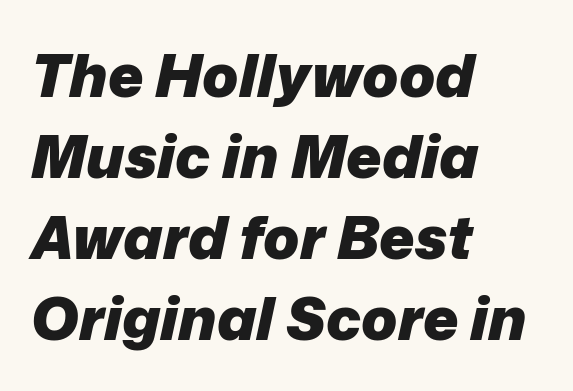
The image shows 60 px heavy type, italic (leaning right); set left-aligned, normal line spacing (1.35x), normal letter spacing, not underlined; low stroke contrast and a medium x-height.
